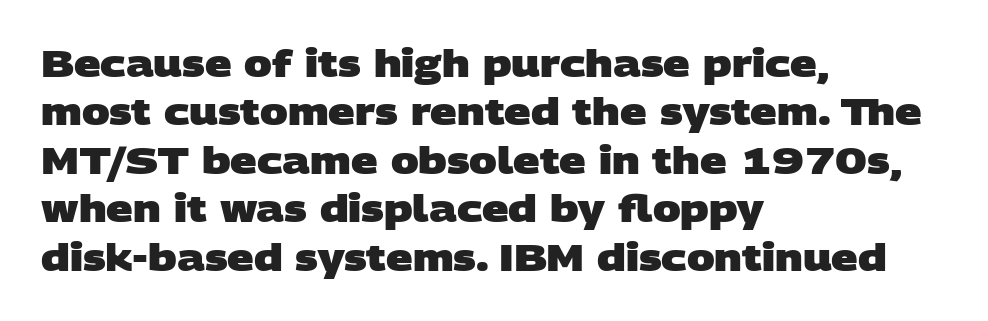
Q: Is the text bold? A: Yes.
Q: Is the typeface a serif or a sans-serif typeface? A: Sans-serif.
Q: Is the text underlined? A: No.
Q: How is the paragraph aligned? A: Left-aligned.
Q: Is the spacing between letters normal or unusually wide? A: Normal.
Q: Is the spacing between lines tight, normal or loose? A: Normal.
Q: Width (condensed, normal, or wide)? A: Wide.
Q: Stroke contrast? A: Low.
Q: x-height? A: Large.
Q: Monospaced? A: No.
